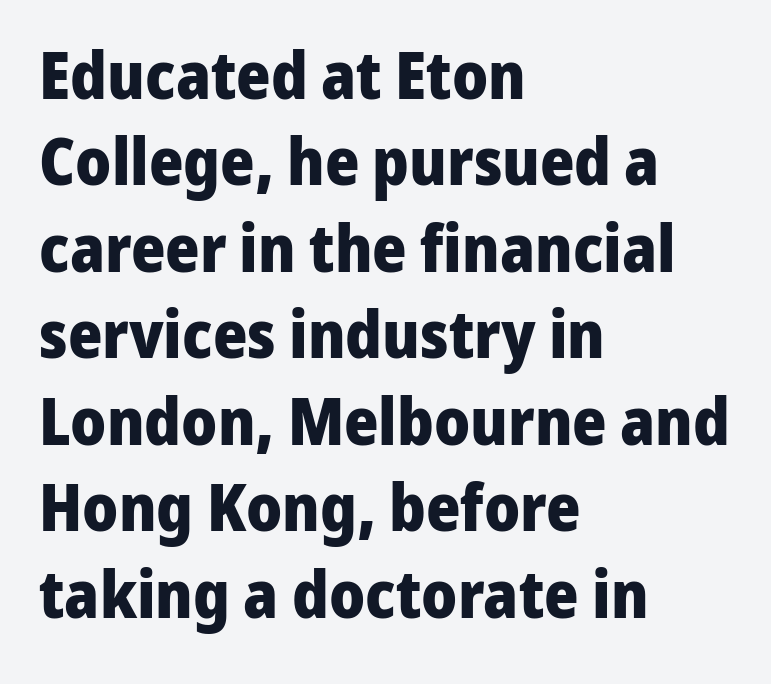
If you drew a ruler down the left edge, every line would touch it. Each new line begins a customary step beneath the previous one. You could not count columns in this text — the font is proportionally spaced. Serif or sans? Sans — the stroke terminals are bare.
